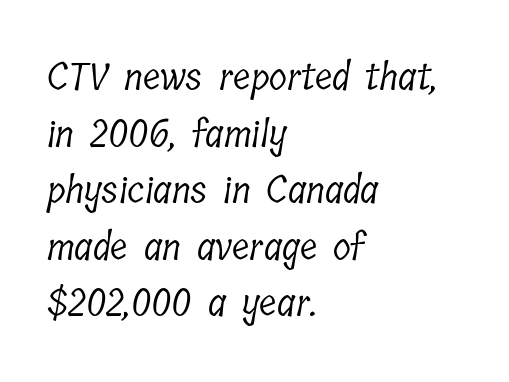
The image shows 37 px light, condensed serif type; set left-aligned, normal line spacing (1.53x), normal letter spacing, not underlined; low stroke contrast and a medium x-height.
